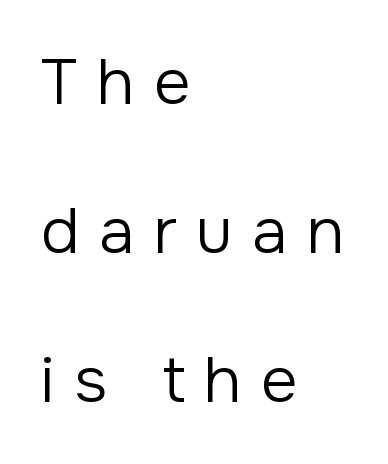
{"serif": "no", "italic": "no", "bold": "no", "weight": "regular", "width": "normal", "stroke_contrast": "low", "x_height": "medium", "monospaced": "no", "underline": "no", "align": "left", "line_spacing": "loose", "line_spacing_ratio": 2.33, "letter_spacing": "wide", "letter_spacing_em": 0.3, "glyph_px": 64}
